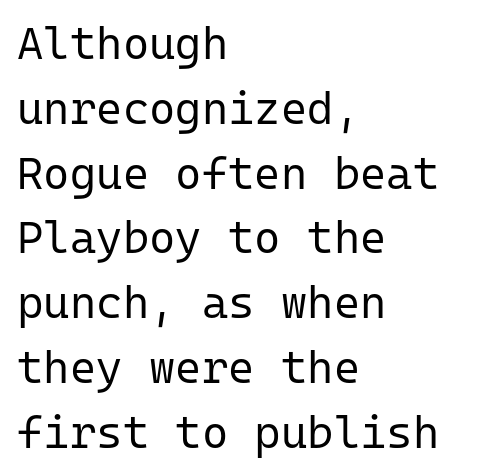
{"serif": "no", "italic": "no", "bold": "no", "weight": "regular", "width": "normal", "stroke_contrast": "low", "x_height": "medium", "monospaced": "yes", "underline": "no", "align": "left", "line_spacing": "normal", "line_spacing_ratio": 1.44, "letter_spacing": "normal", "letter_spacing_em": 0.0, "glyph_px": 45}
